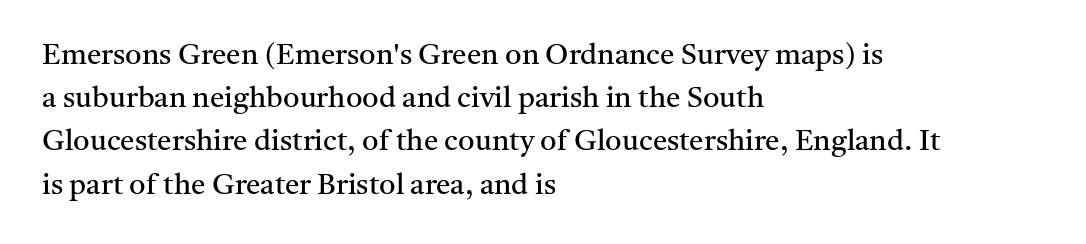
The image shows 29 px regular-weight serif type, upright; set left-aligned, normal line spacing (1.49x), normal letter spacing, not underlined; medium stroke contrast and a medium x-height.
